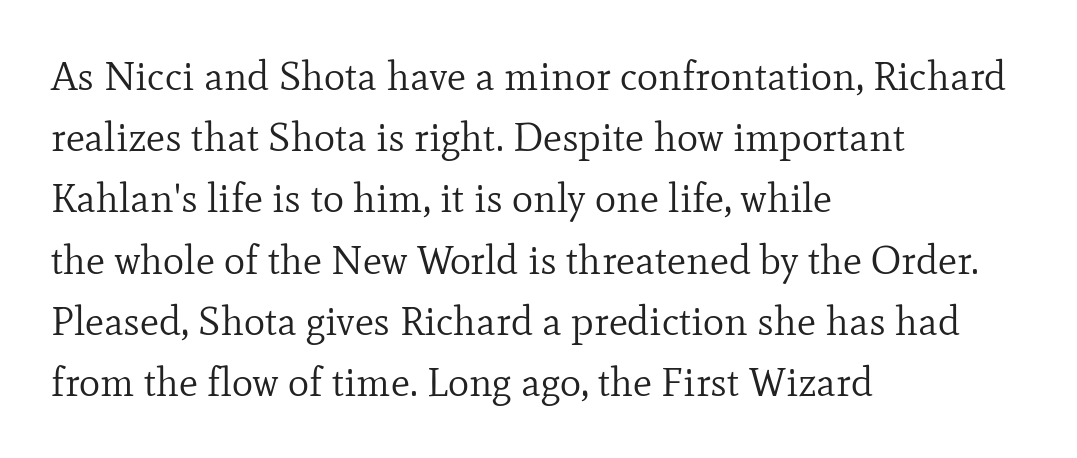
Each letter's strokes conclude with small projecting serifs. Rule under the text: the space is simply empty. Do the letters lean? They stand straight. Is this a fixed-width face? No — the glyphs have proportional, varying widths.
